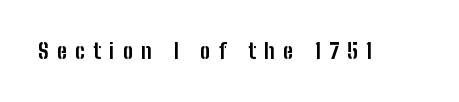
Q: Is the text bold? A: Yes.
Q: Is the text italic (slanted)? A: No, it is upright.
Q: Is the text underlined? A: No.
Q: Is the spacing between letters normal or unusually wide? A: Unusually wide.
